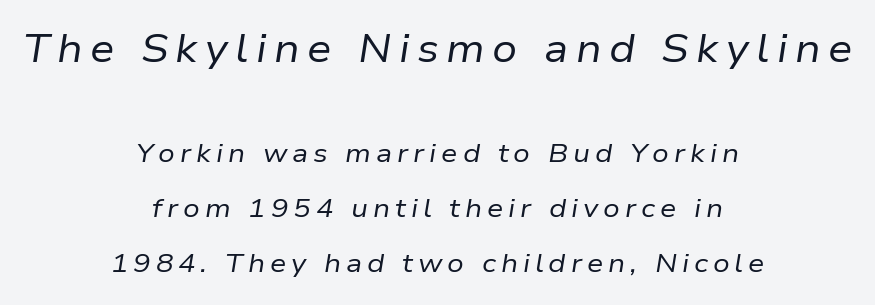
The glyphs look as if they've been sheared to an angle. Lines of text with bare space underneath. Horizontally, the lines are justified to the midpoint only. You could not count columns in this text — the font is proportionally spaced. The typesetting does not lean heavy: it is not bold. The designer gave the opening block more size than the closing block.
